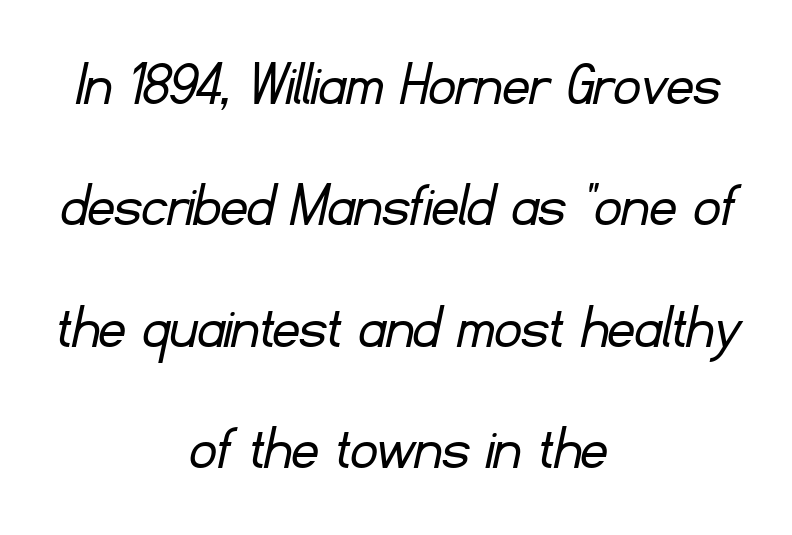
The image shows 66 px light sans-serif type; set centered, line spacing 1.84x, normal letter spacing, not underlined; low stroke contrast and a small x-height.
